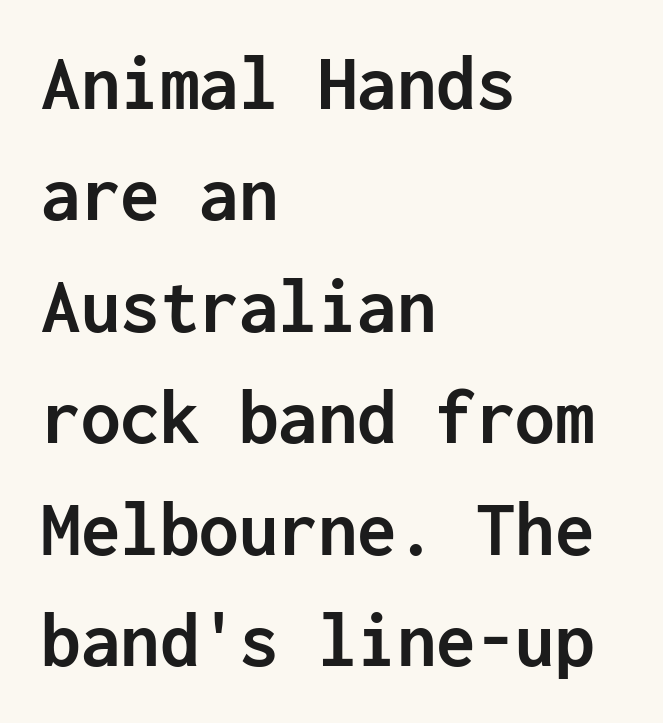
{"serif": "no", "italic": "no", "bold": "yes", "weight": "semibold", "width": "normal", "stroke_contrast": "low", "x_height": "medium", "monospaced": "yes", "underline": "no", "align": "left", "line_spacing": "normal", "line_spacing_ratio": 1.41, "letter_spacing": "normal", "letter_spacing_em": 0.0, "glyph_px": 79}
